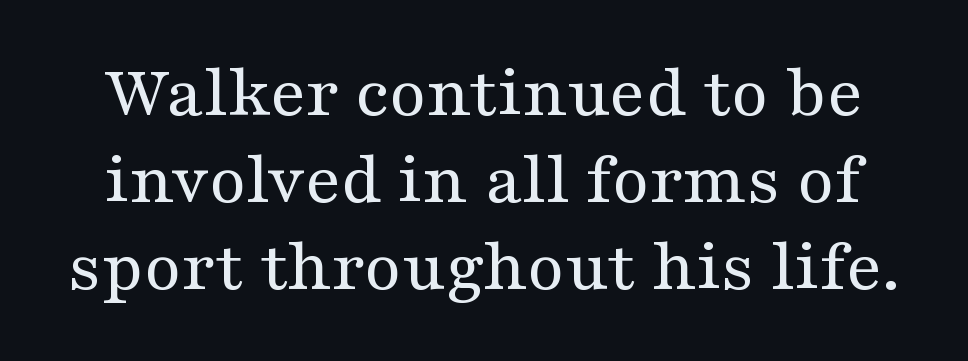
{"serif": "yes", "italic": "no", "bold": "no", "weight": "regular", "width": "wide", "stroke_contrast": "medium", "x_height": "medium", "monospaced": "no", "underline": "no", "line_spacing_ratio": 1.16, "letter_spacing": "normal", "letter_spacing_em": 0.0, "glyph_px": 75}
